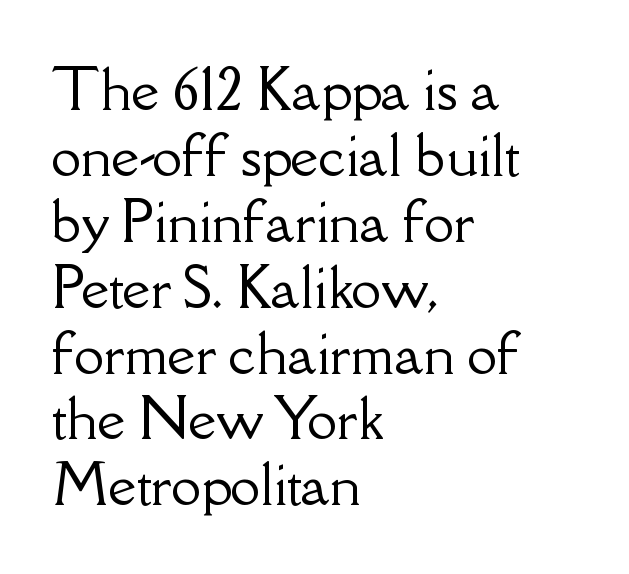
{"serif": "yes", "italic": "no", "width": "normal", "stroke_contrast": "low", "x_height": "small", "monospaced": "no", "underline": "no", "align": "left", "line_spacing_ratio": 1.22, "letter_spacing": "normal", "letter_spacing_em": 0.0, "glyph_px": 54}
